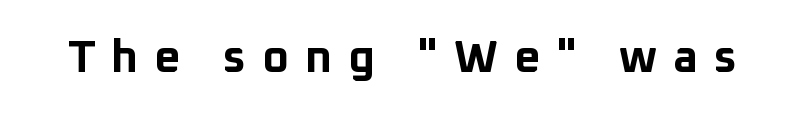
The image shows 46 px bold sans-serif type, upright; set unusually wide letter spacing (+0.34 em), not underlined; low stroke contrast and a medium x-height.
